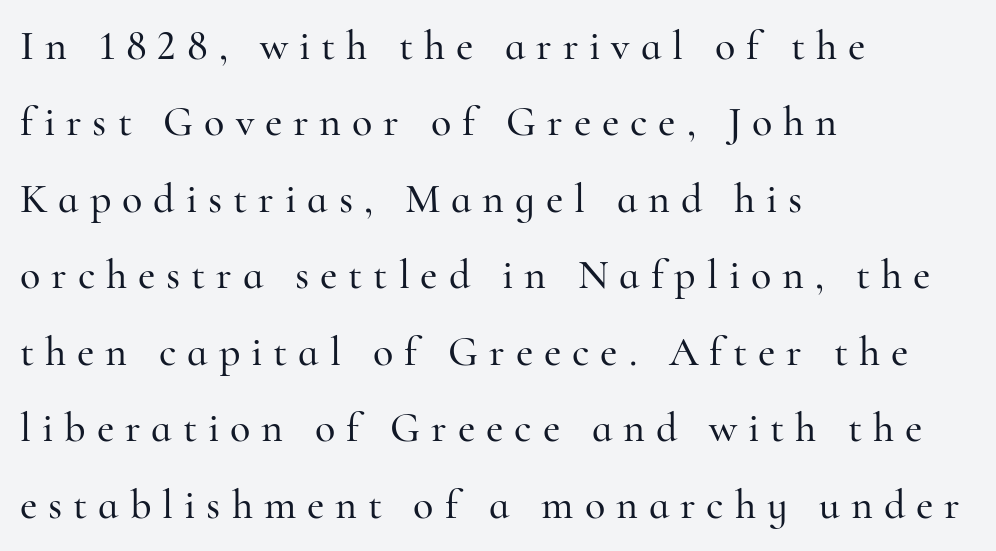
The passage is arranged the way most books set body copy — flush left. The gaps between neighbouring characters are conspicuously large. Check under the words: just untouched page. You can tell it's not italic because the verticals are truly vertical. This sample uses a serif face.
